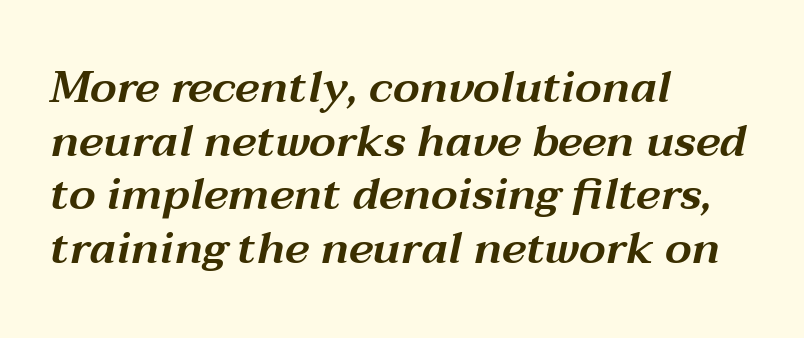
The image shows 44 px wide type, italic (leaning right); set left-aligned, line spacing 1.22x, normal letter spacing, not underlined; medium stroke contrast and a medium x-height.
